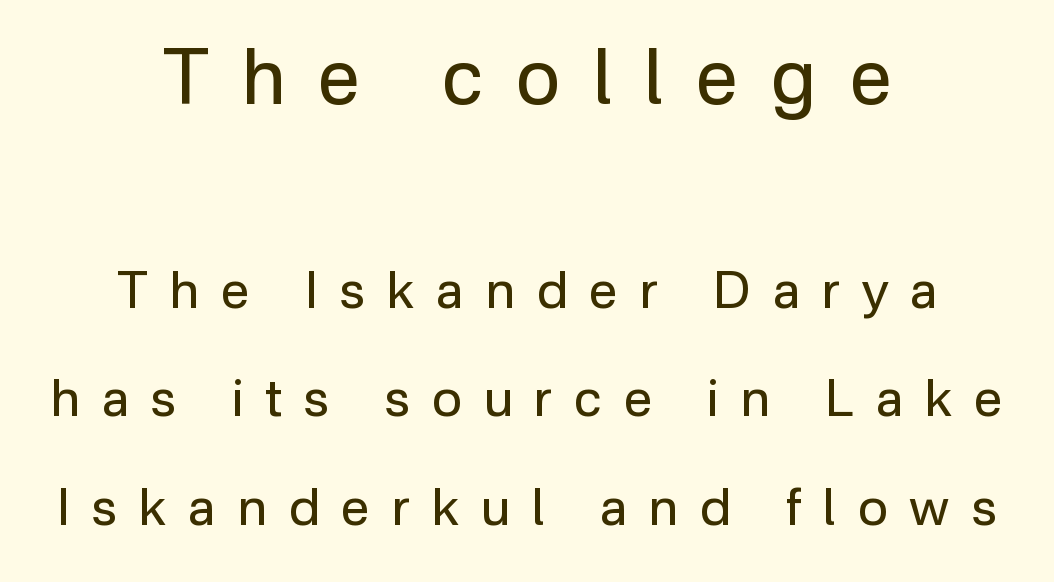
The image shows 76 px regular-weight sans-serif type, upright; set centered, loose line spacing (2.13x), unusually wide letter spacing (+0.43 em), not underlined; the first (top) block is 1.49x larger; low stroke contrast and a medium x-height.
